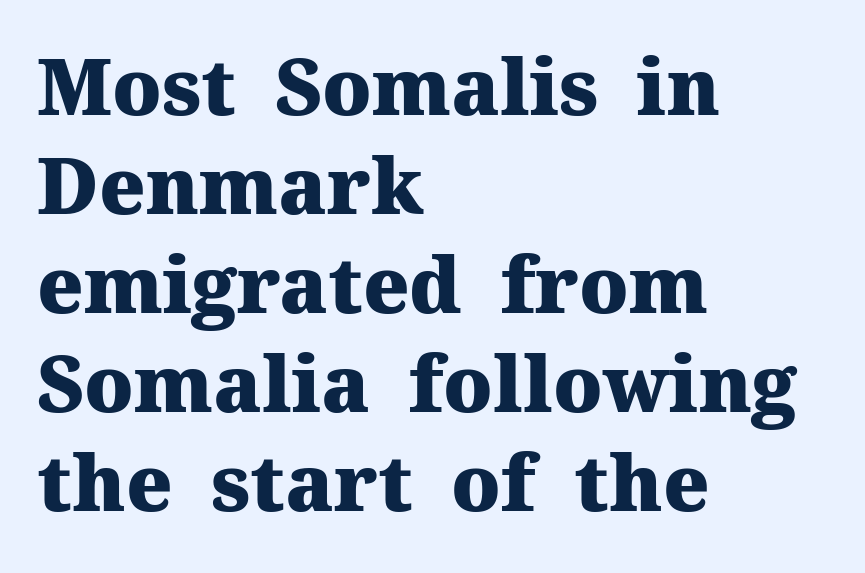
No extra tracking has been applied to these lines. The rag falls on the right side of this text block. What kind of face is this? One with serifs. Only glyphs here, with clear space below each row. This is heavy type, rendered in bold. Summary of vertical rhythm: regular, with standard interline spacing.
